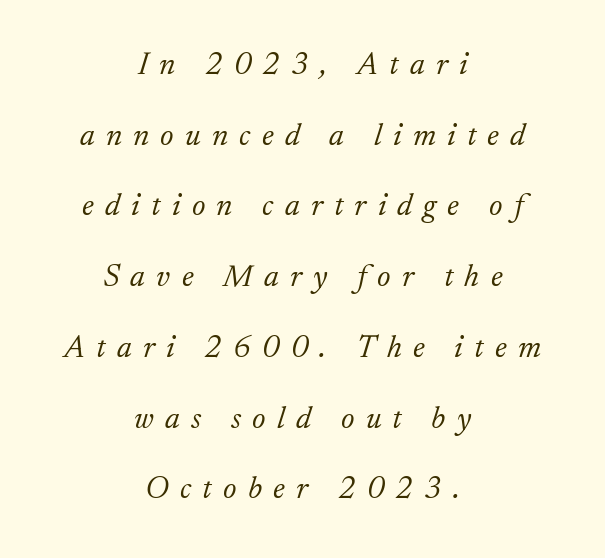
{"serif": "yes", "italic": "yes", "lean": "right", "slant_degrees": 17, "bold": "no", "weight": "light", "width": "normal", "stroke_contrast": "low", "x_height": "small", "monospaced": "no", "underline": "no", "align": "center", "line_spacing": "loose", "line_spacing_ratio": 2.21, "letter_spacing": "wide", "letter_spacing_em": 0.35, "glyph_px": 32}
